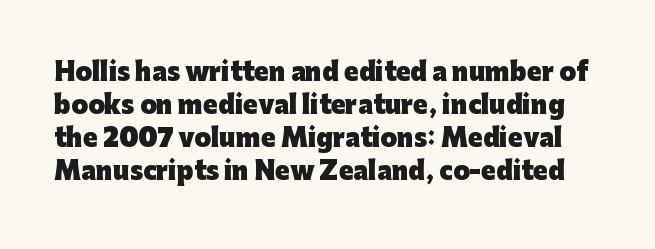
{"italic": "no", "bold": "yes", "underline": "no", "line_spacing": "normal", "line_spacing_ratio": 1.37, "letter_spacing": "normal", "letter_spacing_em": 0.0, "glyph_px": 24}
